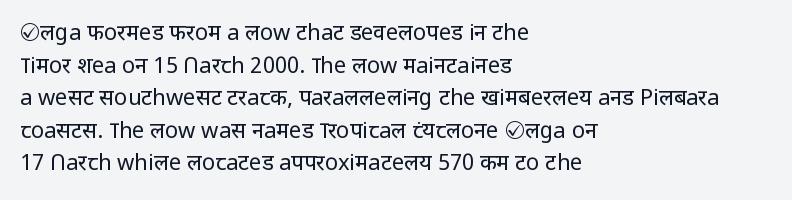
The image shows 22 px text type, upright; set left-aligned, normal line spacing (1.48x), normal letter spacing, not underlined.
